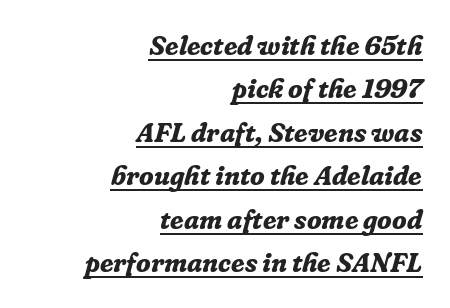
Q: Is the text bold? A: Yes.
Q: Is the text italic (slanted)? A: Yes, it leans right by about 16 degrees.
Q: Is the text underlined? A: Yes.
Q: How is the paragraph aligned? A: Right-aligned.
Q: Is the spacing between letters normal or unusually wide? A: Normal.
Q: Is the spacing between lines tight, normal or loose? A: Normal.
